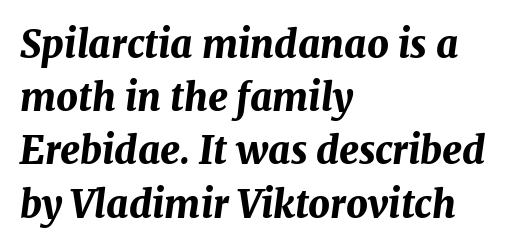
Would a proofreader flag this as italicized? Yes. Each glyph is drawn with heavy, bold strokes. A typesetter would call this proportional, since set widths differ per character. Nothing unusual about the tracking: characters are spaced as the font intends. Bare-footed words on every line. These lines stack with their left ends in a neat column.
